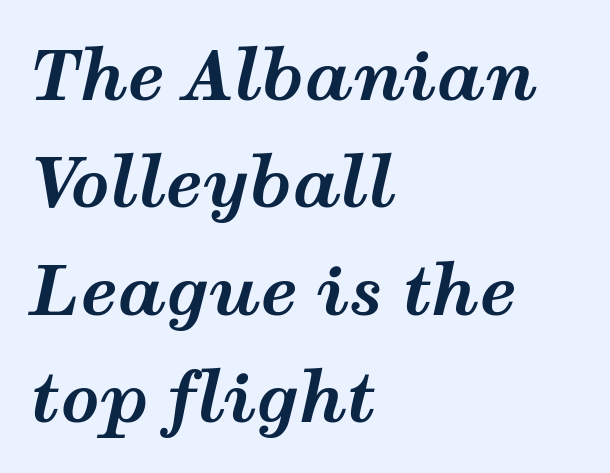
{"italic": "yes", "lean": "right", "slant_degrees": 12, "bold": "yes", "weight": "bold", "width": "wide", "stroke_contrast": "medium", "x_height": "medium", "monospaced": "no", "underline": "no", "align": "left", "line_spacing": "normal", "line_spacing_ratio": 1.58, "letter_spacing": "normal", "letter_spacing_em": 0.0, "glyph_px": 68}
